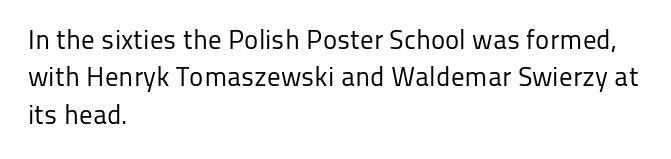
{"italic": "no", "bold": "no", "underline": "no", "align": "left", "line_spacing": "normal", "line_spacing_ratio": 1.38, "letter_spacing": "normal", "letter_spacing_em": 0.0, "glyph_px": 27}
